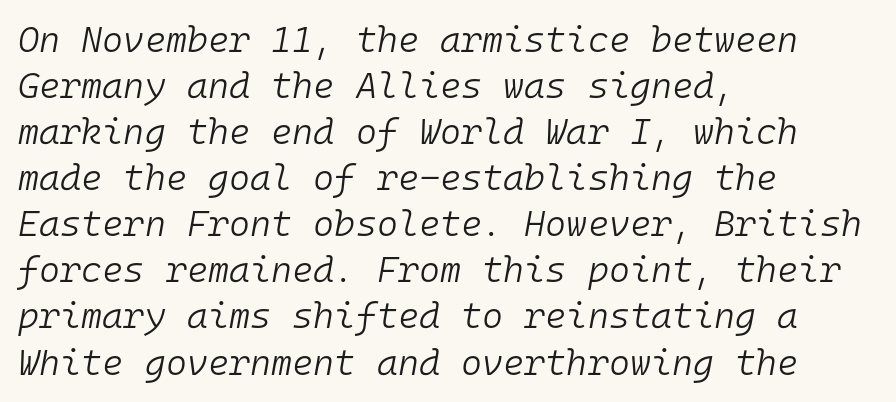
Q: Is the text bold? A: No.
Q: Is the text italic (slanted)? A: Yes, it leans right by about 10 degrees.
Q: Is the text underlined? A: No.
Q: How is the paragraph aligned? A: Left-aligned.
Q: Is the spacing between letters normal or unusually wide? A: Normal.
Q: Is the spacing between lines tight, normal or loose? A: Normal.
Q: Width (condensed, normal, or wide)? A: Normal.
Q: Stroke contrast? A: Low.
Q: x-height? A: Medium.
Q: Monospaced? A: Yes.
